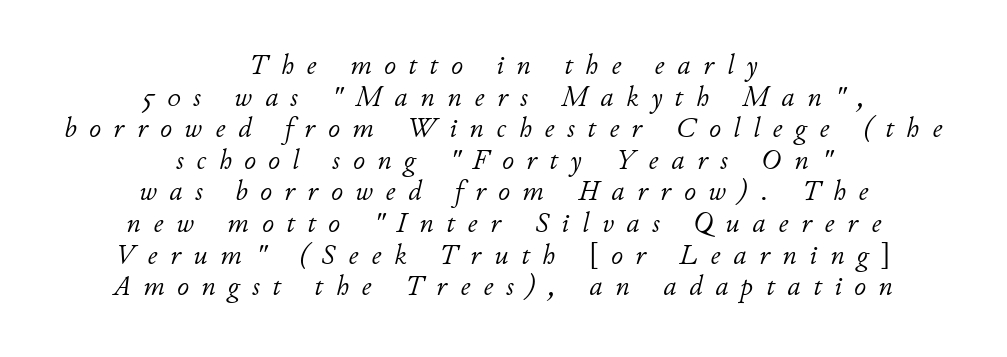
{"italic": "yes", "lean": "right", "slant_degrees": 11, "bold": "no", "weight": "light", "width": "normal", "stroke_contrast": "low", "x_height": "small", "monospaced": "no", "underline": "no", "align": "center", "line_spacing": "tight", "line_spacing_ratio": 1.09, "letter_spacing": "wide", "letter_spacing_em": 0.44, "glyph_px": 29}
